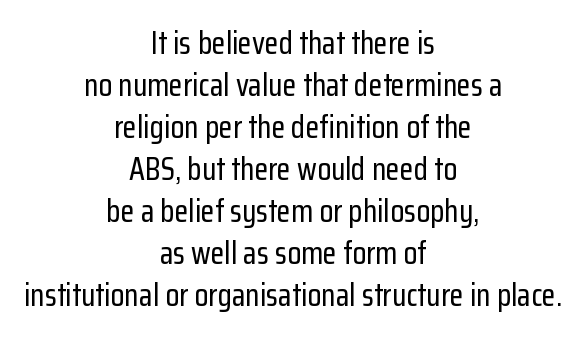
Characters remain perfectly vertical along every line. This sample uses plain, unmodified letter spacing. The rendering positions every line midway between the sides. No feet cap the strokes, marking this as sans-serif type. Nobody drew a line under any word here.
